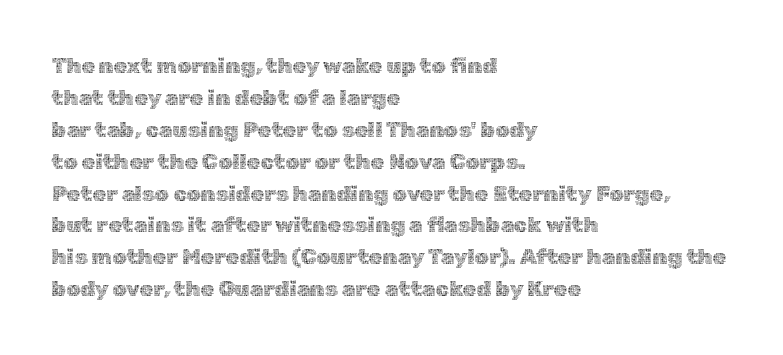
{"italic": "no", "bold": "no", "underline": "no", "align": "left", "line_spacing": "normal", "line_spacing_ratio": 1.45, "letter_spacing": "normal", "letter_spacing_em": 0.0, "glyph_px": 22}
